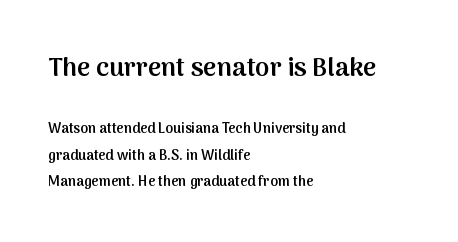
The image shows 26 px text type, upright; set left-aligned, line spacing 1.87x, normal letter spacing, not underlined; the first (top) block is 1.86x larger.
